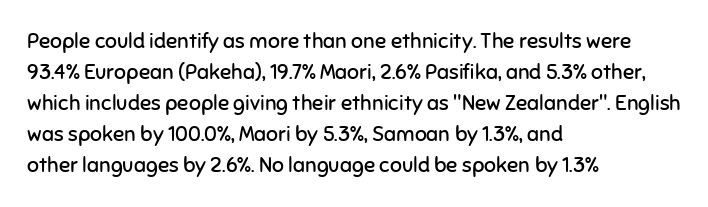
Q: Is the text bold? A: No.
Q: Is the text italic (slanted)? A: No, it is upright.
Q: Is the text underlined? A: No.
Q: How is the paragraph aligned? A: Left-aligned.
Q: Is the spacing between letters normal or unusually wide? A: Normal.
Q: Is the spacing between lines tight, normal or loose? A: Normal.
